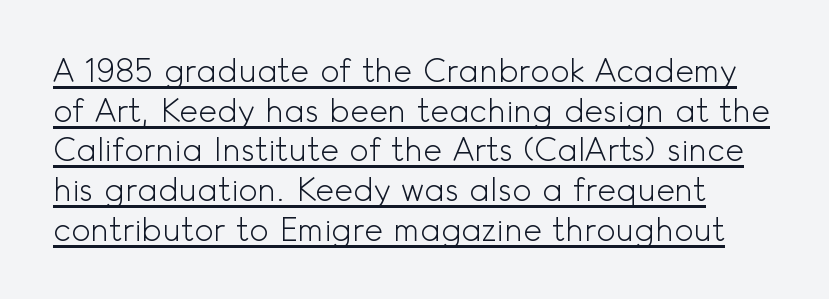
You could not count columns in this text — the font is proportionally spaced. The string is rendered with underlining switched on. Bold? No — there's no thickening of the strokes. Posture: straight, roman, zero tilt. Classification — sans serif.
